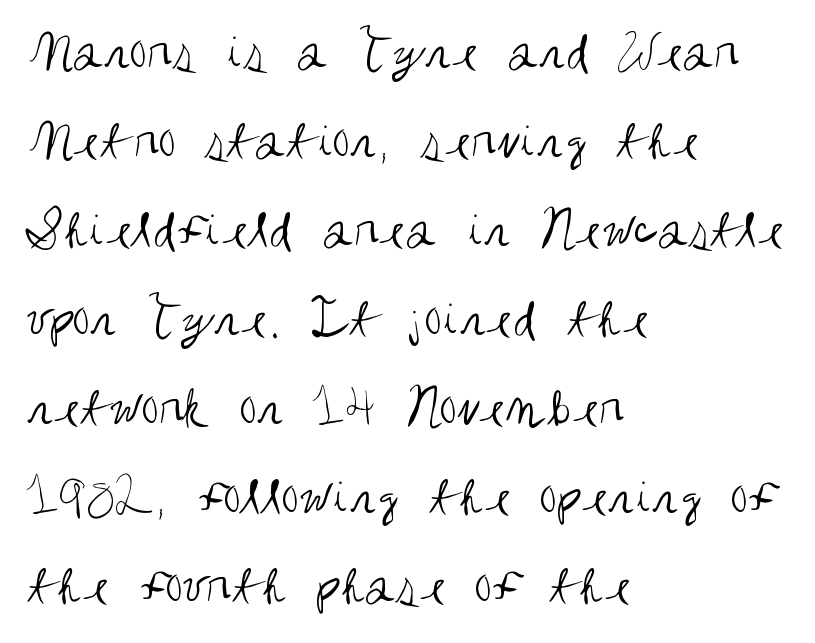
A normal amount of white space separates one row of letters from the next. You could not count columns in this text — the font is proportionally spaced. The passage shown is not underscored anywhere.
